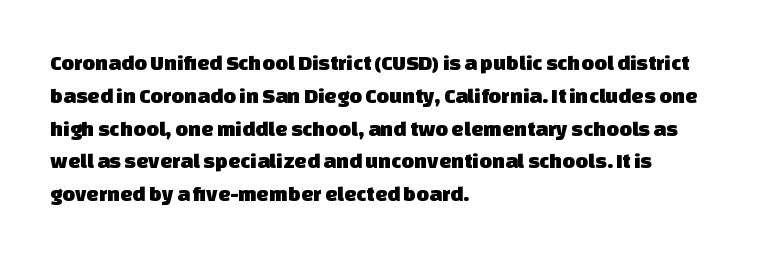
{"underline": "no", "align": "left", "line_spacing": "normal", "line_spacing_ratio": 1.49, "letter_spacing": "normal", "letter_spacing_em": 0.0, "glyph_px": 22}
